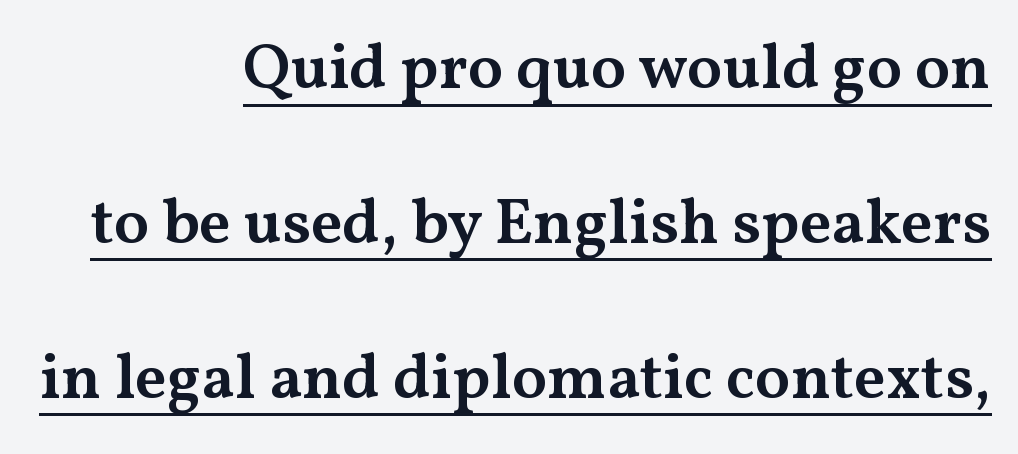
The image shows 64 px semibold, wide serif type, upright; set right-aligned, loose line spacing (2.42x), normal letter spacing, underlined; medium stroke contrast and a medium x-height.
